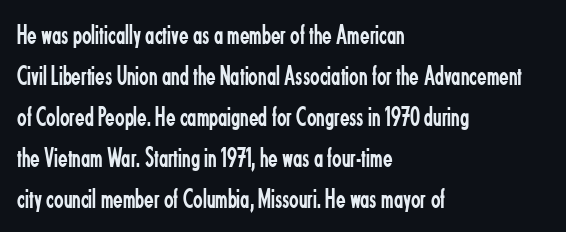
Q: Is the text bold? A: No.
Q: Is the text italic (slanted)? A: No, it is upright.
Q: Is the typeface a serif or a sans-serif typeface? A: Sans-serif.
Q: Is the text underlined? A: No.
Q: How is the paragraph aligned? A: Left-aligned.
Q: Is the spacing between letters normal or unusually wide? A: Normal.
Q: Is the spacing between lines tight, normal or loose? A: Normal.
Q: Width (condensed, normal, or wide)? A: Condensed.
Q: Stroke contrast? A: Low.
Q: x-height? A: Small.
Q: Monospaced? A: No.
